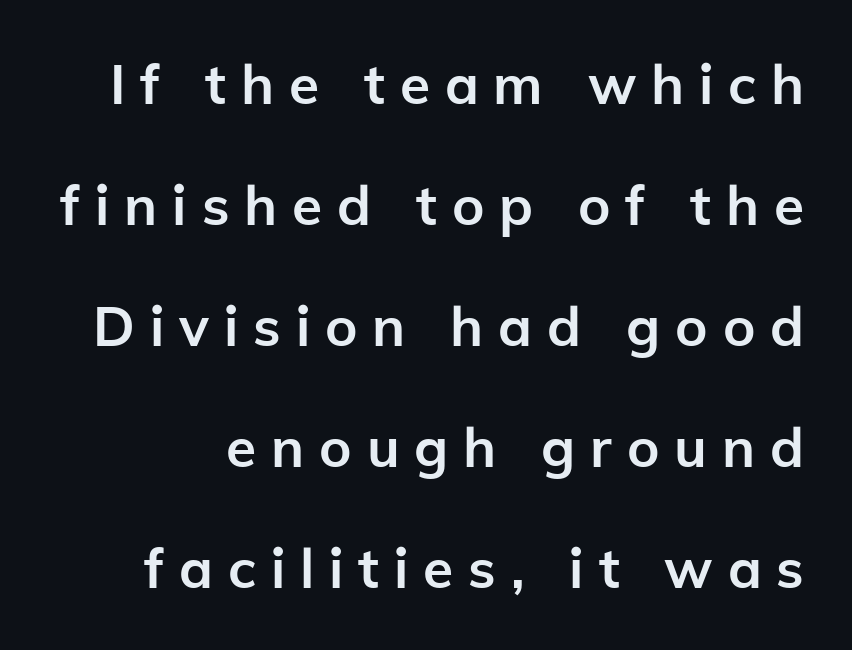
The passage shown is not underscored anywhere. Someone cranked the tracking dial way up on this one. The typography opts for an upright posture over an oblique one. The font family rendered here belongs to the sans-serif group. The letters advance in unequal steps, a hallmark of proportional type.
